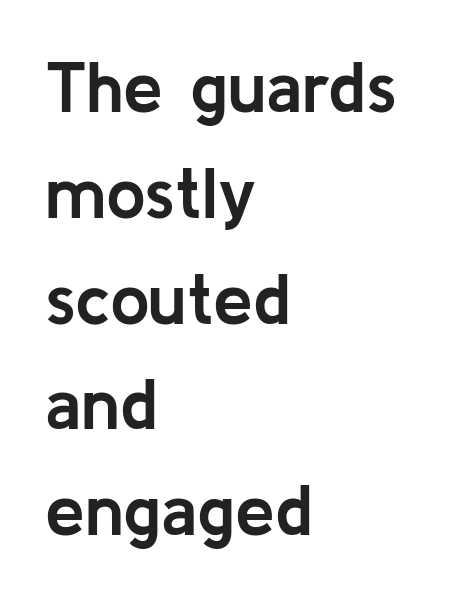
{"serif": "no", "italic": "no", "bold": "yes", "weight": "semibold", "width": "normal", "stroke_contrast": "low", "x_height": "medium", "monospaced": "no", "underline": "no", "align": "left", "line_spacing": "normal", "line_spacing_ratio": 1.49, "letter_spacing": "normal", "letter_spacing_em": 0.0, "glyph_px": 71}
